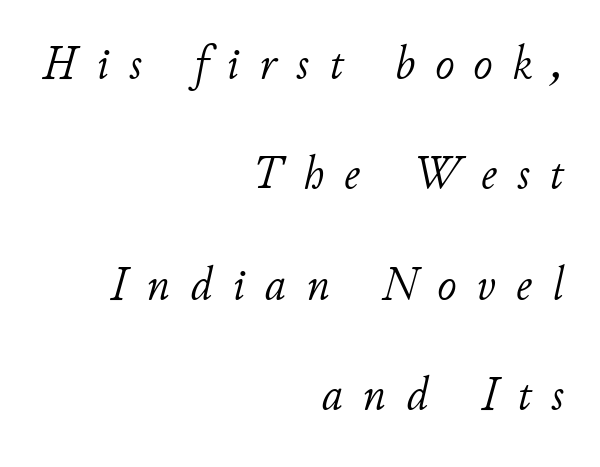
Compared with typical body copy, the letter spacing here is much looser. Line endings align vertically; line beginnings do not. Posture: slanted. Character widths vary here, with narrow letters taking less room than wide ones.
